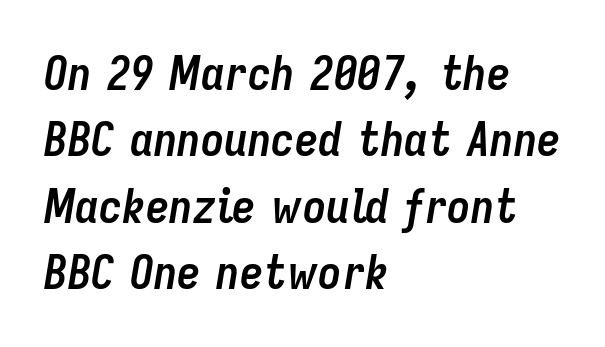
The image shows 47 px semibold, condensed type, italic (leaning right); set left-aligned, normal line spacing (1.41x), normal letter spacing, not underlined; low stroke contrast and a medium x-height.
